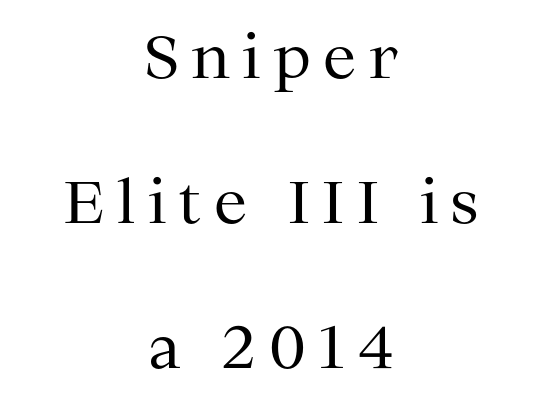
{"serif": "yes", "italic": "no", "bold": "no", "weight": "regular", "width": "normal", "stroke_contrast": "medium", "x_height": "medium", "monospaced": "no", "underline": "no", "align": "center", "line_spacing": "loose", "line_spacing_ratio": 2.46, "letter_spacing": "wide", "letter_spacing_em": 0.21, "glyph_px": 59}
